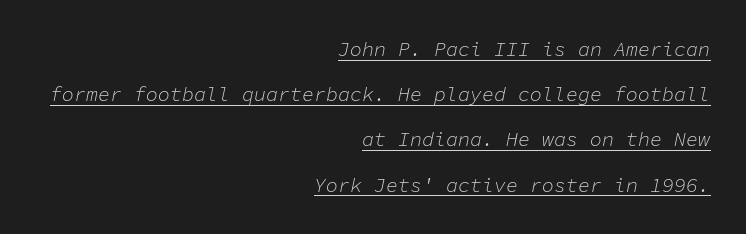
The image shows 20 px text type, italic (leaning right); set right-aligned, loose line spacing (2.26x), normal letter spacing, underlined.
